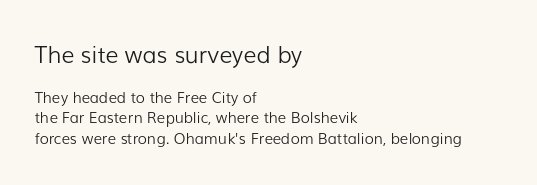
Q: Is the text bold? A: No.
Q: Is the text italic (slanted)? A: No, it is upright.
Q: Is the text underlined? A: No.
Q: How is the paragraph aligned? A: Left-aligned.
Q: Is the spacing between letters normal or unusually wide? A: Normal.
Q: Is the spacing between lines tight, normal or loose? A: Normal.
Q: Which block of text is set in a larger size, the first (top) or the second (bottom)? A: The first (top) one.
